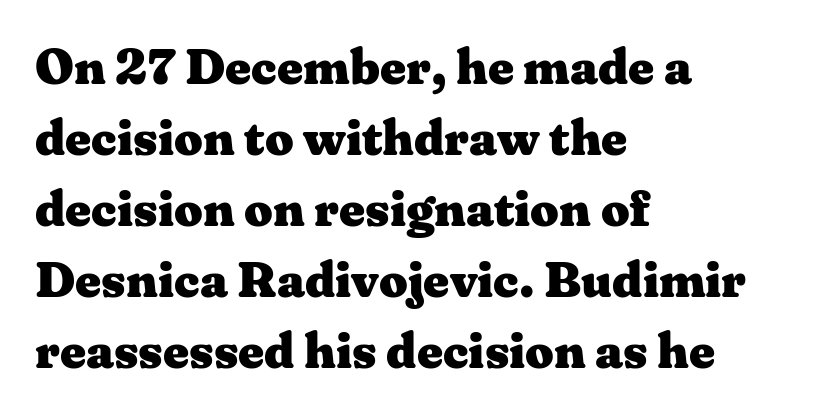
Q: Is the text bold? A: Yes.
Q: Is the text italic (slanted)? A: No, it is upright.
Q: Is the typeface a serif or a sans-serif typeface? A: Serif.
Q: Is the text underlined? A: No.
Q: How is the paragraph aligned? A: Left-aligned.
Q: Is the spacing between letters normal or unusually wide? A: Normal.
Q: Is the spacing between lines tight, normal or loose? A: Normal.
Q: Width (condensed, normal, or wide)? A: Wide.
Q: Stroke contrast? A: Medium.
Q: x-height? A: Medium.
Q: Monospaced? A: No.
